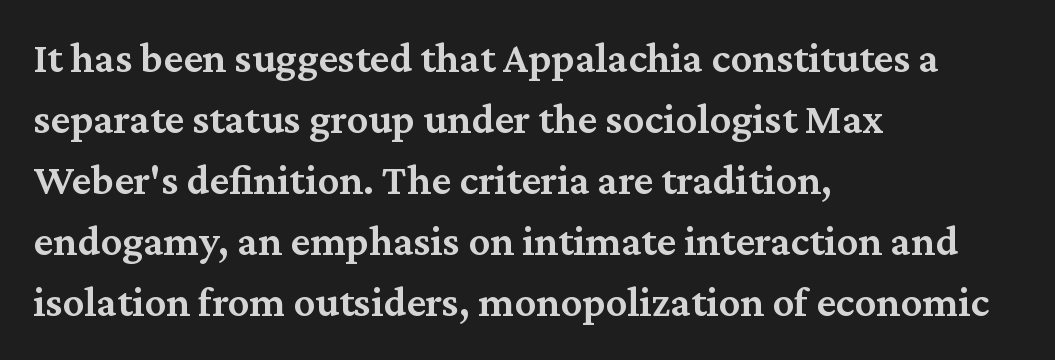
These lines are rendered in a variable-pitch font. Honestly, the letter spacing is just normal — you wouldn't notice it. Type without underlining. Quick note: interline space is typical. Leftover space on each line is placed entirely after the last word.
